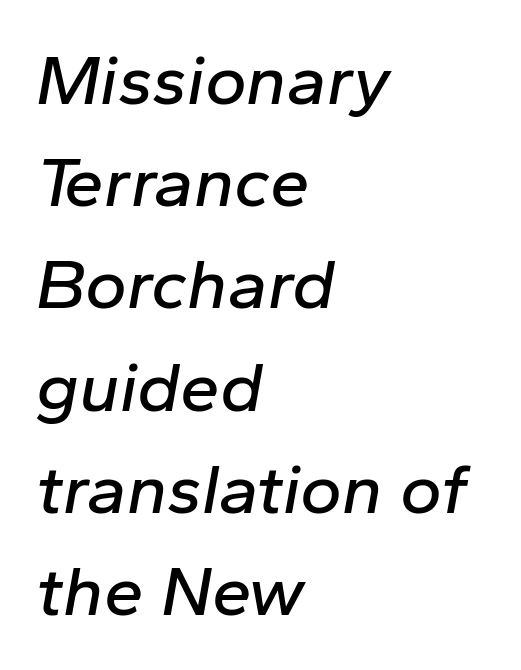
Q: Is the text italic (slanted)? A: Yes, it leans right by about 10 degrees.
Q: Is the text underlined? A: No.
Q: How is the paragraph aligned? A: Left-aligned.
Q: Is the spacing between letters normal or unusually wide? A: Normal.
Q: Is the spacing between lines tight, normal or loose? A: Normal.
Q: Width (condensed, normal, or wide)? A: Normal.
Q: Stroke contrast? A: Low.
Q: x-height? A: Medium.
Q: Monospaced? A: No.
